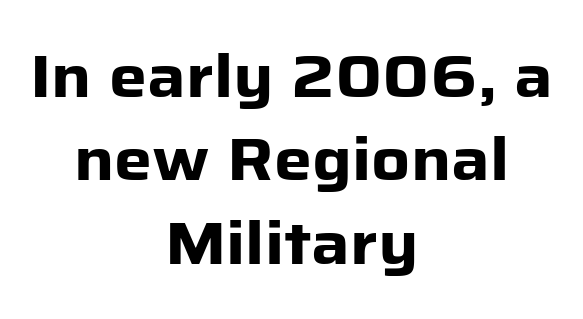
The leading is moderate, giving the passage an even texture. Centered paragraph, ragged on both sides. Tall strokes in this sample are plumb rather than angled. Typographically, this falls in the sans-serif category.
